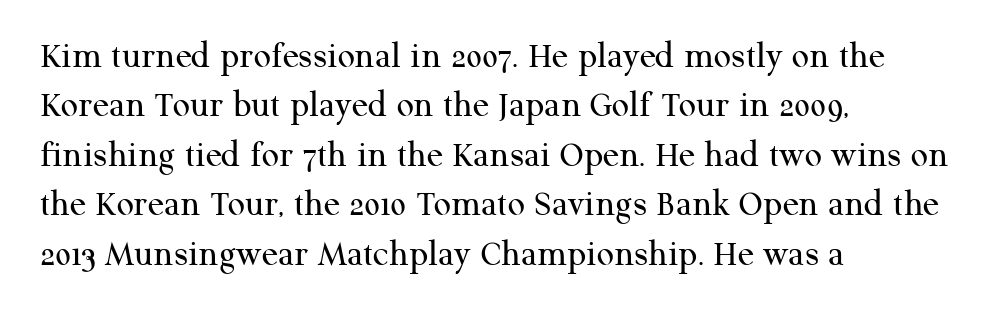
Compared with a typical body face, this is equally light or lighter still. The typeface chosen for these lines features serifs. A typesetter would call this proportional, since set widths differ per character. Default kerning and tracking; the words read as compact shapes. Does the lettering tilt? It doesn't — this is upright.
